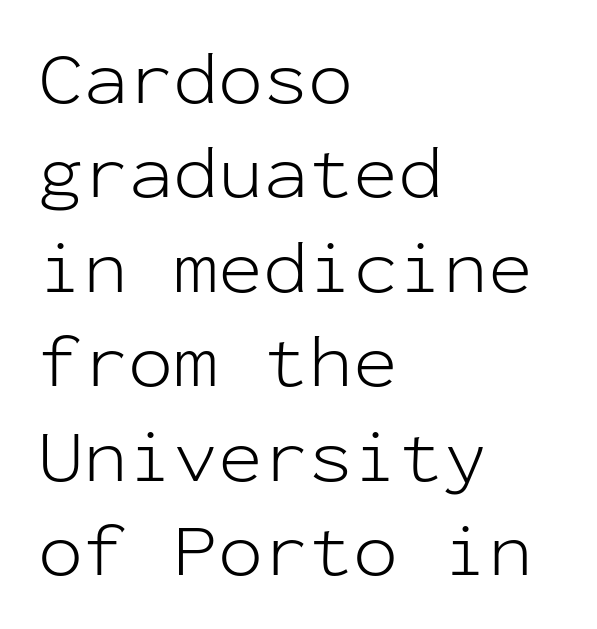
{"serif": "no", "italic": "no", "bold": "no", "weight": "light", "width": "normal", "stroke_contrast": "low", "x_height": "medium", "monospaced": "yes", "underline": "no", "align": "left", "line_spacing": "normal", "line_spacing_ratio": 1.26, "letter_spacing": "normal", "letter_spacing_em": 0.0, "glyph_px": 75}
